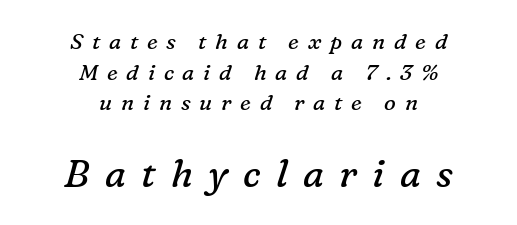
{"serif": "yes", "italic": "yes", "lean": "right", "slant_degrees": 16, "bold": "no", "weight": "regular", "width": "normal", "stroke_contrast": "low", "x_height": "medium", "monospaced": "no", "underline": "no", "align": "center", "line_spacing": "normal", "line_spacing_ratio": 1.39, "letter_spacing": "wide", "letter_spacing_em": 0.4, "larger_block": "second", "size_ratio": 1.73, "glyph_px": 38}
